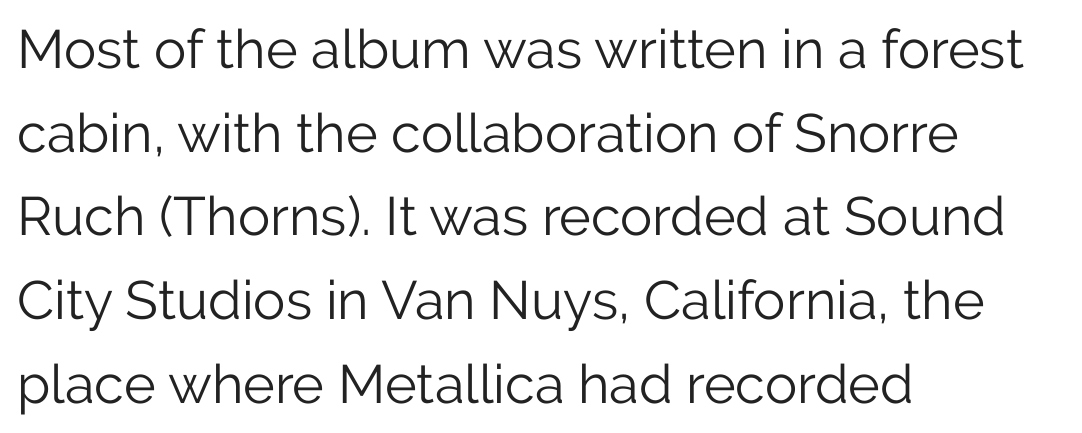
The image shows 54 px light sans-serif type, upright; set left-aligned, normal line spacing (1.55x), normal letter spacing, not underlined; low stroke contrast and a medium x-height.
